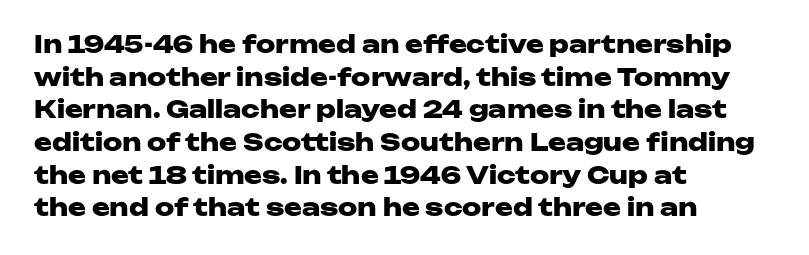
Q: Is the text bold? A: Yes.
Q: Is the text italic (slanted)? A: No, it is upright.
Q: Is the text underlined? A: No.
Q: How is the paragraph aligned? A: Left-aligned.
Q: Is the spacing between letters normal or unusually wide? A: Normal.
Q: Is the spacing between lines tight, normal or loose? A: Normal.
